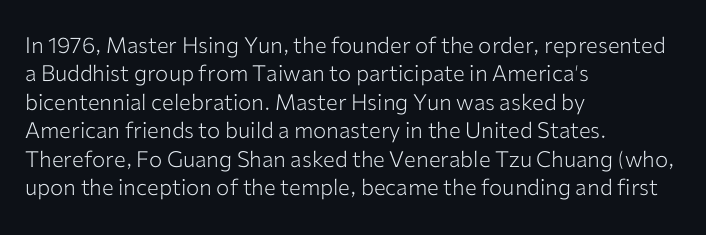
{"italic": "no", "bold": "no", "underline": "no", "align": "left", "line_spacing": "normal", "line_spacing_ratio": 1.29, "letter_spacing": "normal", "letter_spacing_em": 0.0, "glyph_px": 22}
